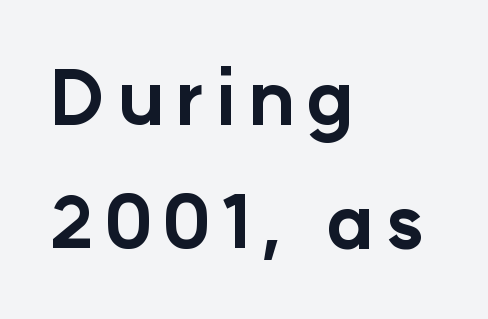
The image shows 74 px bold sans-serif type, upright; set left-aligned, normal line spacing (1.68x), not underlined; low stroke contrast and a medium x-height.
